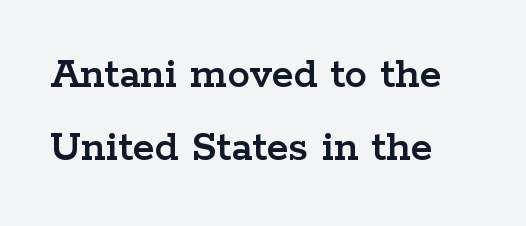
The image shows 45 px wide serif type, upright; set left-aligned, normal line spacing (1.63x), normal letter spacing, not underlined; low stroke contrast and a medium x-height.
